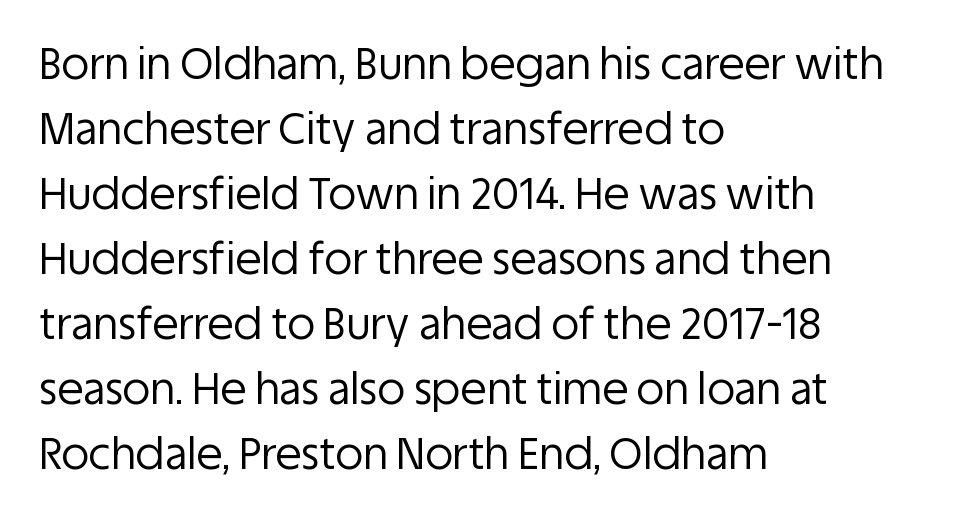
The image shows 43 px regular-weight sans-serif type, upright; set left-aligned, normal line spacing (1.51x), normal letter spacing, not underlined; low stroke contrast and a large x-height.
